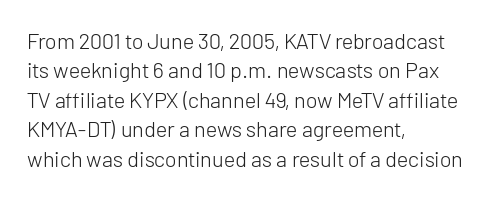
{"italic": "no", "bold": "no", "underline": "no", "align": "left", "line_spacing": "normal", "line_spacing_ratio": 1.34, "letter_spacing": "normal", "letter_spacing_em": 0.0, "glyph_px": 22}
